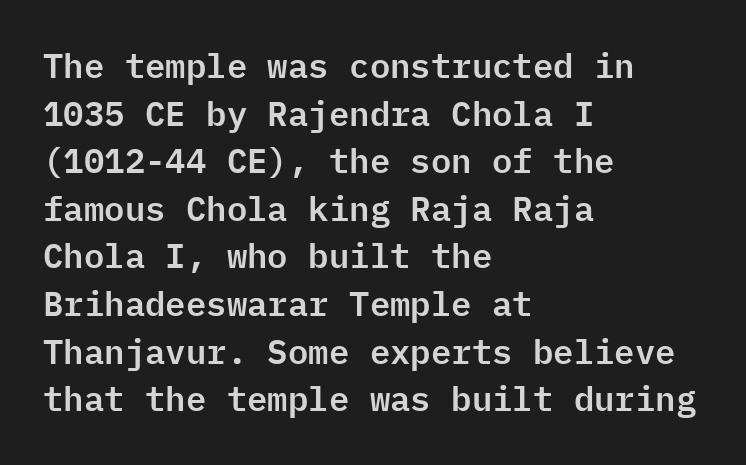
{"serif": "no", "italic": "no", "width": "normal", "stroke_contrast": "low", "x_height": "medium", "monospaced": "yes", "underline": "no", "align": "left", "line_spacing": "normal", "line_spacing_ratio": 1.4, "letter_spacing": "normal", "letter_spacing_em": 0.0, "glyph_px": 34}
